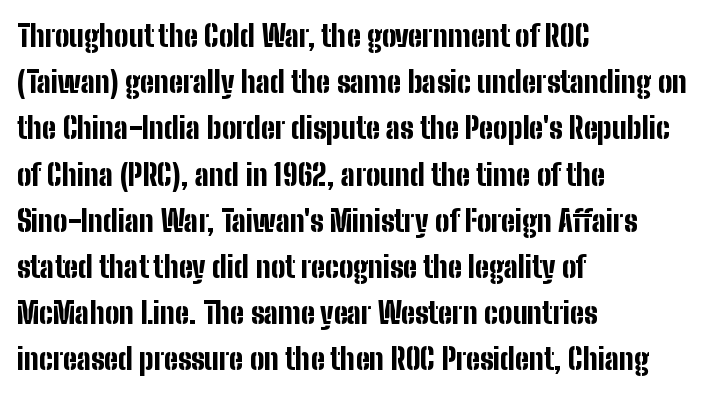
{"serif": "no", "italic": "no", "bold": "yes", "weight": "bold", "width": "condensed", "stroke_contrast": "low", "x_height": "medium", "monospaced": "no", "underline": "no", "align": "left", "line_spacing": "normal", "line_spacing_ratio": 1.54, "letter_spacing": "normal", "letter_spacing_em": 0.0, "glyph_px": 30}
